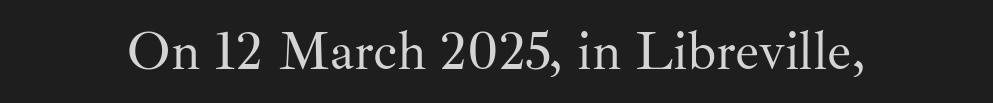
{"serif": "yes", "italic": "no", "bold": "no", "weight": "regular", "width": "normal", "stroke_contrast": "medium", "x_height": "small", "monospaced": "no", "underline": "no", "letter_spacing": "normal", "letter_spacing_em": 0.0, "glyph_px": 54}
